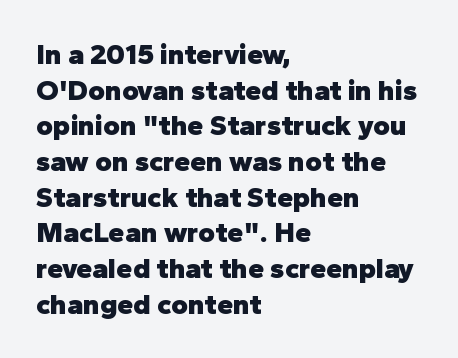
The face used here has the dense, thick strokes of a bold. Nothing unusual about the tracking: characters are spaced as the font intends. The baseline area is clear. Here the designer chose a conventional face with non-uniform glyph widths. Does the copy run flush right? No — it runs flush left. Note: no serifs on the glyphs.
